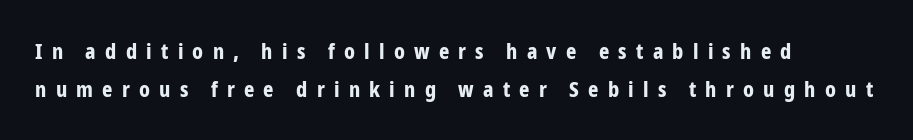
The rendering inserts visible extra space after every character. In CSS terms this would be text-align: left. The face used here has the dense, thick strokes of a bold. The passage shown is not underscored anywhere. Tall strokes in this sample are plumb rather than angled.
